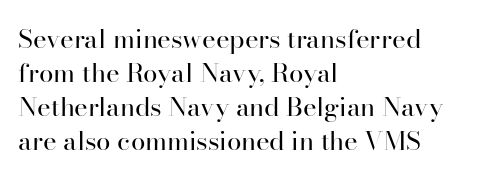
Q: Is the text bold? A: No.
Q: Is the text italic (slanted)? A: No, it is upright.
Q: Is the text underlined? A: No.
Q: How is the paragraph aligned? A: Left-aligned.
Q: Is the spacing between letters normal or unusually wide? A: Normal.
Q: Is the spacing between lines tight, normal or loose? A: Normal.
